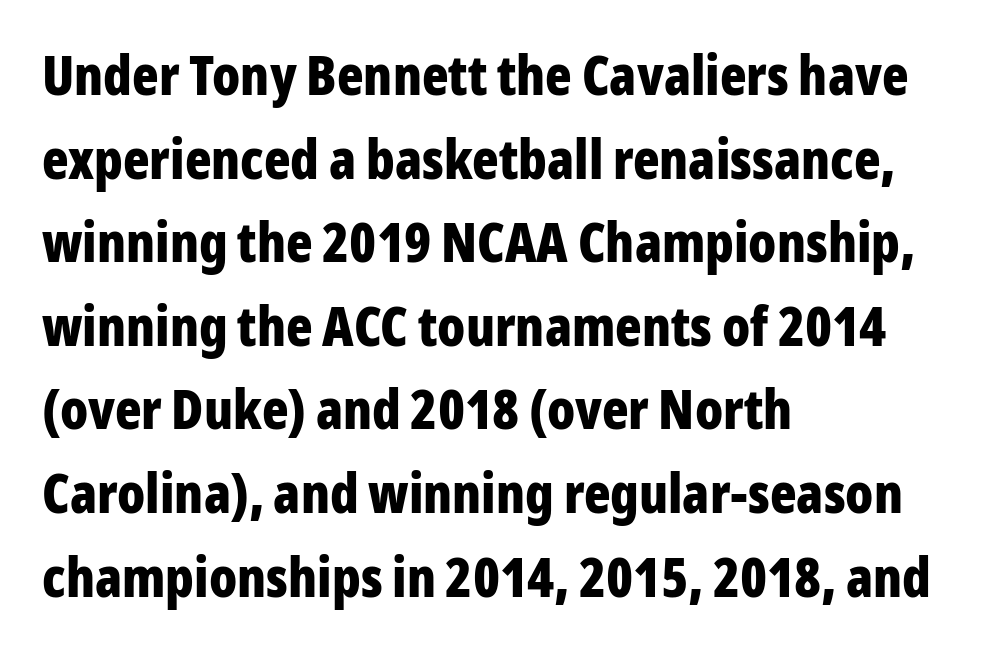
Q: Is the text bold? A: Yes.
Q: Is the text italic (slanted)? A: No, it is upright.
Q: Is the typeface a serif or a sans-serif typeface? A: Sans-serif.
Q: Is the text underlined? A: No.
Q: How is the paragraph aligned? A: Left-aligned.
Q: Is the spacing between letters normal or unusually wide? A: Normal.
Q: Is the spacing between lines tight, normal or loose? A: Normal.
Q: Width (condensed, normal, or wide)? A: Condensed.
Q: Stroke contrast? A: Low.
Q: x-height? A: Medium.
Q: Monospaced? A: No.
